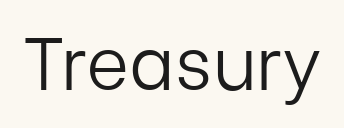
{"serif": "no", "italic": "no", "bold": "no", "weight": "light", "width": "normal", "stroke_contrast": "low", "x_height": "medium", "monospaced": "no", "underline": "no", "letter_spacing": "normal", "letter_spacing_em": 0.0, "glyph_px": 74}
